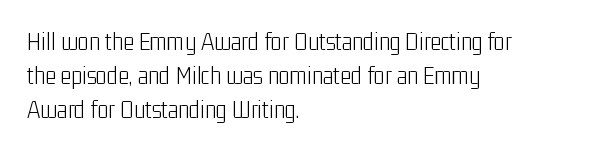
The image shows 26 px text type, upright; set left-aligned, normal line spacing (1.31x), normal letter spacing, not underlined.
